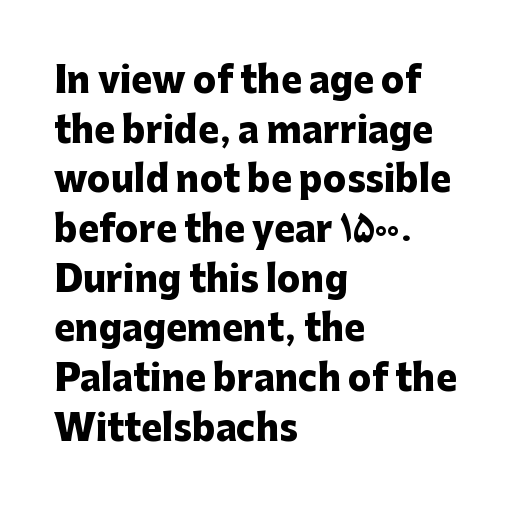
Q: Is the text bold? A: Yes.
Q: Is the text italic (slanted)? A: No, it is upright.
Q: Is the typeface a serif or a sans-serif typeface? A: Sans-serif.
Q: Is the text underlined? A: No.
Q: How is the paragraph aligned? A: Left-aligned.
Q: Is the spacing between letters normal or unusually wide? A: Normal.
Q: Is the spacing between lines tight, normal or loose? A: Normal.
Q: Width (condensed, normal, or wide)? A: Normal.
Q: Stroke contrast? A: Low.
Q: x-height? A: Medium.
Q: Monospaced? A: No.
